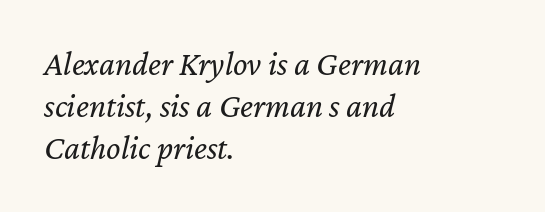
{"italic": "yes", "lean": "right", "slant_degrees": 12, "bold": "no", "weight": "regular", "width": "normal", "stroke_contrast": "low", "x_height": "medium", "monospaced": "no", "underline": "no", "align": "left", "line_spacing_ratio": 1.24, "letter_spacing": "normal", "letter_spacing_em": 0.0, "glyph_px": 34}
